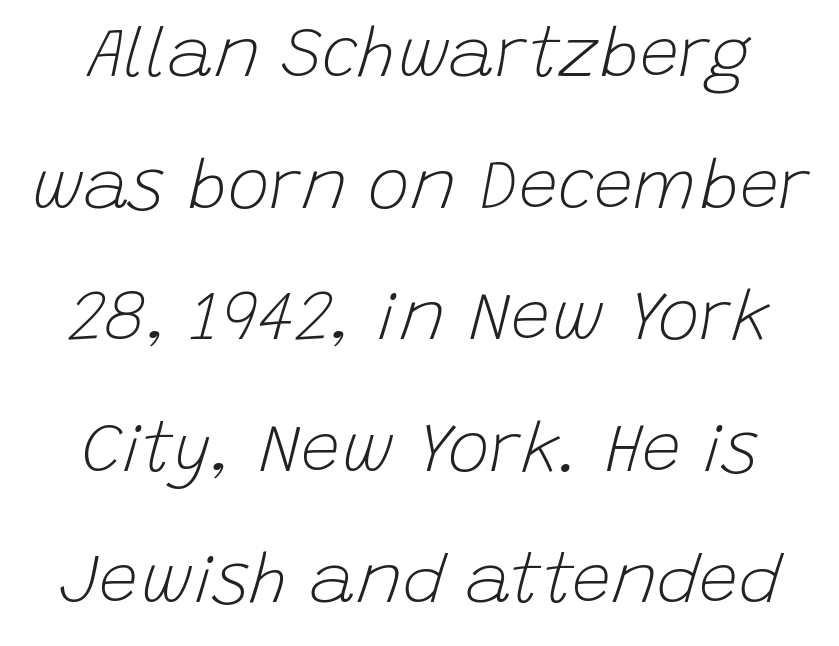
{"italic": "yes", "lean": "right", "slant_degrees": 15, "bold": "no", "weight": "light", "width": "normal", "stroke_contrast": "low", "x_height": "large", "monospaced": "no", "underline": "no", "line_spacing_ratio": 1.88, "letter_spacing": "normal", "letter_spacing_em": 0.0, "glyph_px": 70}
